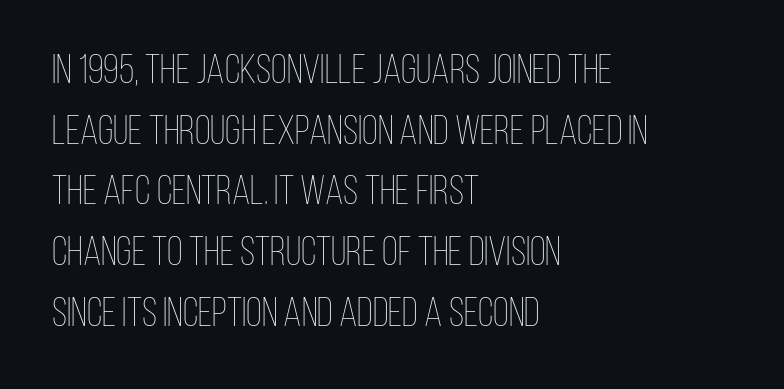
The words here are not underlined. The face looks like a standard text weight, possibly lighter. The axis of the letterforms is exactly vertical. The rendering uses natural spacing where letterforms have individual widths. Letter spacing: default.
